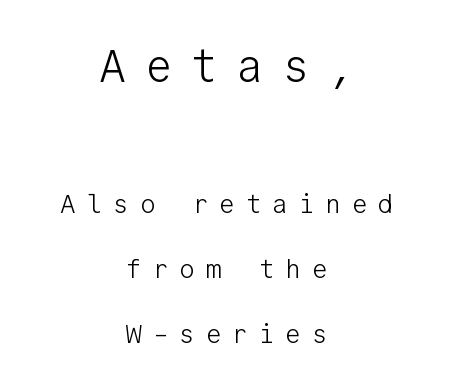
In terms of posture, this sample is upright. This sample has the even, mechanical cadence of fixed-width lettering. Reading down the block, each line starts at a different indent, mirrored at its end. A light-to-regular cut is what we see here.
